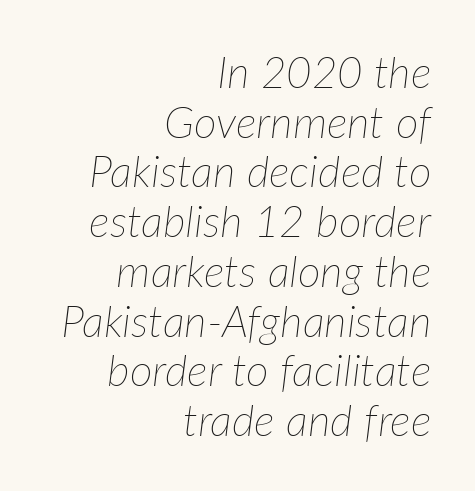
{"italic": "yes", "lean": "right", "slant_degrees": 7, "bold": "no", "weight": "thin", "width": "normal", "stroke_contrast": "low", "x_height": "medium", "monospaced": "no", "underline": "no", "align": "right", "line_spacing": "tight", "line_spacing_ratio": 1.13, "letter_spacing": "normal", "letter_spacing_em": 0.0, "glyph_px": 44}
